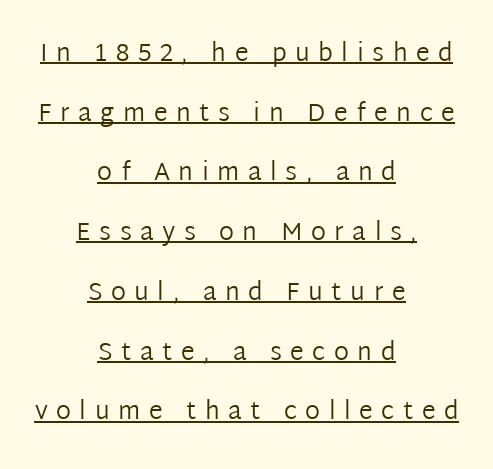
The compositor balanced each line on the midline. Underlining? Definitely there. There is plenty of visible air inserted between adjacent glyphs. One glance says open: line gaps are wider than usual.
